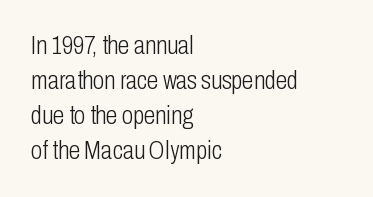
How are the letters spaced? Ordinarily, with no added tracking. Has an underline been added? It has not. Honestly, the row spacing looks completely unremarkable. The font is comparable to plain body text, perhaps lighter. Visually the block forms a straight wall on the left and a jagged coastline on the right.
